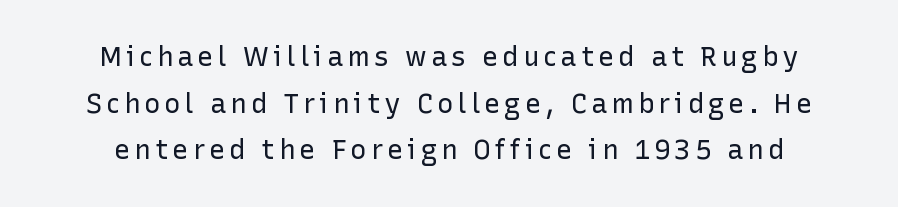
{"italic": "no", "bold": "no", "underline": "no", "line_spacing_ratio": 1.73, "glyph_px": 27}
